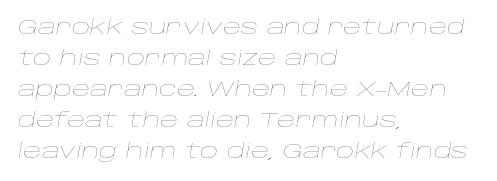
Each row of text sits above clean, open space. This block has exactly the height ordinary leading produces. Students, note that the glyphs here touch the page at normal intervals. Vertical stems look standard width or narrower in stroke. Emphasis-style slanted type is in use. Short and long lines alike share a common starting point at left.
